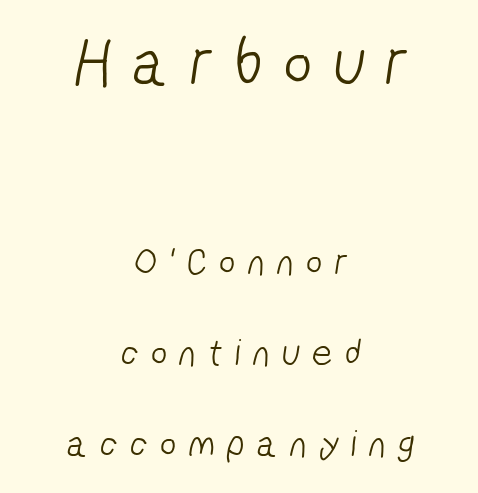
{"serif": "no", "bold": "no", "weight": "light", "width": "condensed", "stroke_contrast": "low", "x_height": "medium", "monospaced": "no", "underline": "no", "align": "center", "line_spacing": "loose", "line_spacing_ratio": 2.33, "letter_spacing": "wide", "letter_spacing_em": 0.34, "larger_block": "first", "size_ratio": 1.74, "glyph_px": 68}
